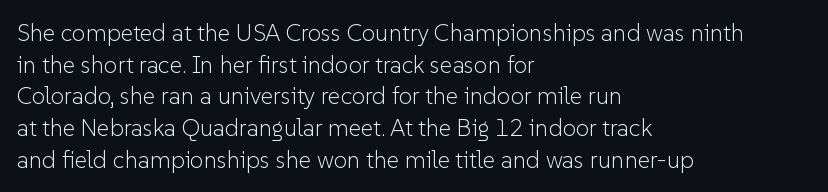
Q: Is the text bold? A: No.
Q: Is the text italic (slanted)? A: No, it is upright.
Q: Is the text underlined? A: No.
Q: How is the paragraph aligned? A: Left-aligned.
Q: Is the spacing between letters normal or unusually wide? A: Normal.
Q: Is the spacing between lines tight, normal or loose? A: Normal.
